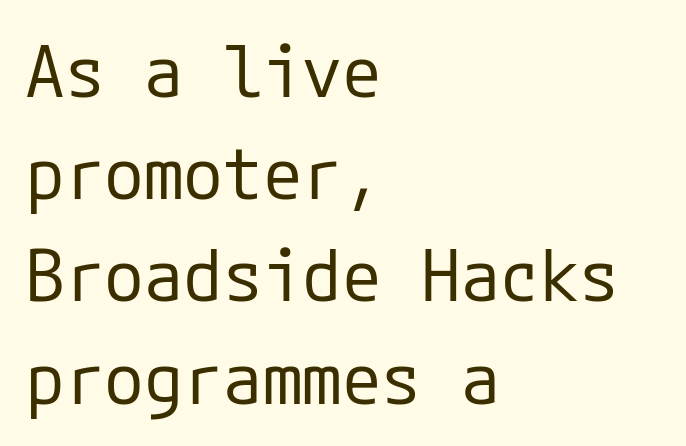
{"serif": "no", "italic": "no", "bold": "no", "weight": "regular", "width": "normal", "stroke_contrast": "low", "x_height": "medium", "underline": "no", "align": "left", "line_spacing": "normal", "line_spacing_ratio": 1.42, "letter_spacing": "normal", "letter_spacing_em": 0.0, "glyph_px": 72}
